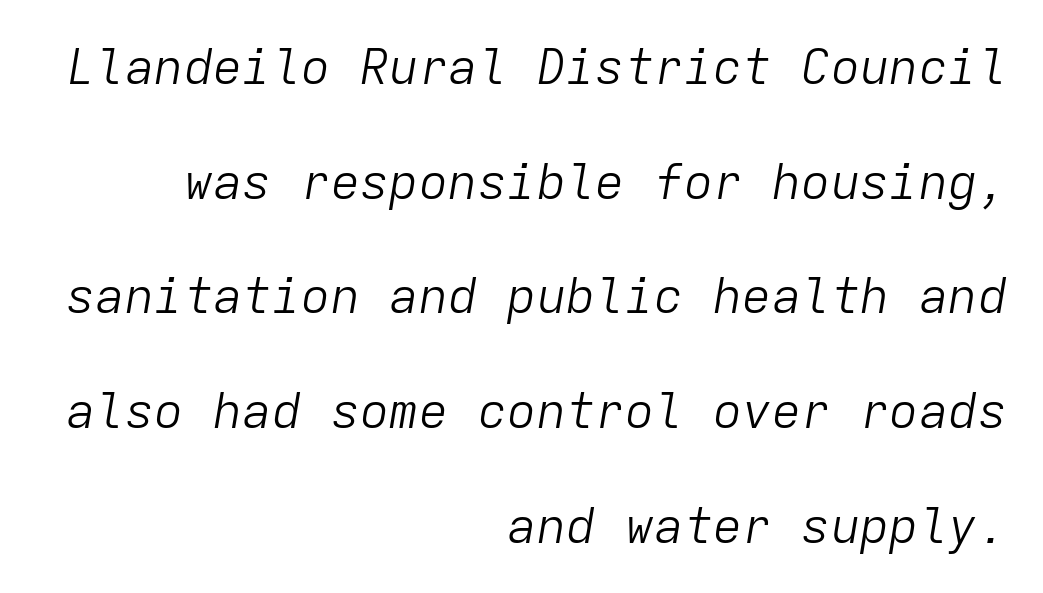
No letter is thick-stroked: the sample isn't bold. If you drew a ruler down the right edge, every line would touch it. Rows of type keep a wide berth in the vertical direction. Observe the ordinary spacing: letters are neighbours, not strangers. The text carries the slant typical of an italic or oblique font.
